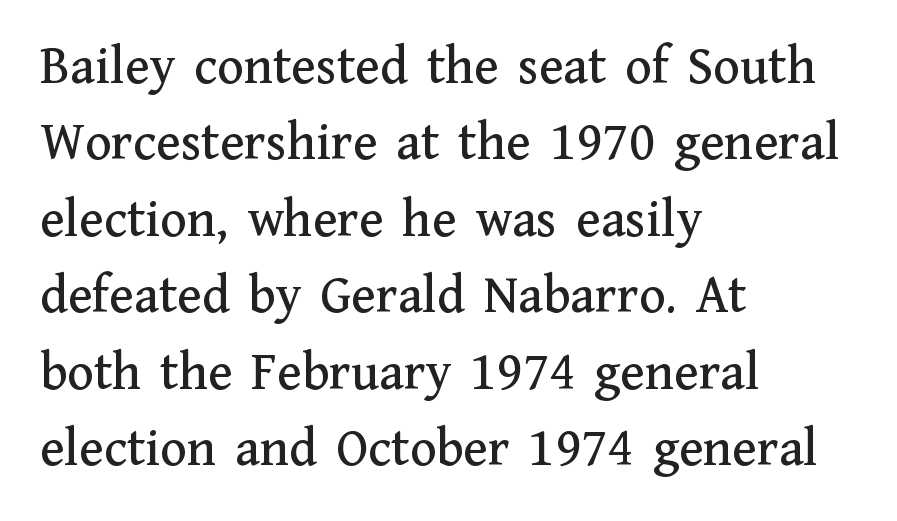
Q: Is the text italic (slanted)? A: No, it is upright.
Q: Is the typeface a serif or a sans-serif typeface? A: Serif.
Q: Is the text underlined? A: No.
Q: How is the paragraph aligned? A: Left-aligned.
Q: Is the spacing between letters normal or unusually wide? A: Normal.
Q: Is the spacing between lines tight, normal or loose? A: Normal.
Q: Width (condensed, normal, or wide)? A: Normal.
Q: Stroke contrast? A: Medium.
Q: x-height? A: Medium.
Q: Monospaced? A: No.
